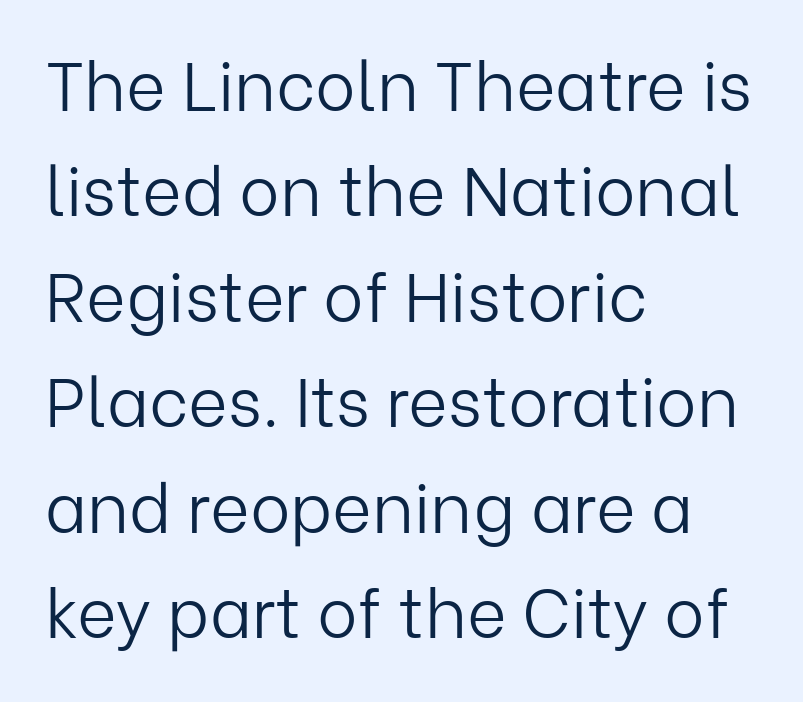
{"serif": "no", "italic": "no", "bold": "no", "weight": "light", "width": "normal", "stroke_contrast": "low", "x_height": "medium", "monospaced": "no", "underline": "no", "align": "left", "line_spacing": "normal", "line_spacing_ratio": 1.55, "letter_spacing": "normal", "letter_spacing_em": 0.0, "glyph_px": 68}
